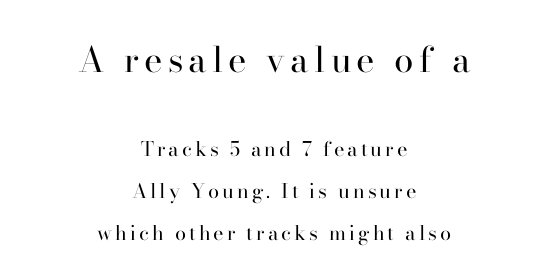
Q: Is the text bold? A: No.
Q: Is the text italic (slanted)? A: No, it is upright.
Q: Is the typeface a serif or a sans-serif typeface? A: Serif.
Q: Is the text underlined? A: No.
Q: How is the paragraph aligned? A: Centered.
Q: Is the spacing between lines tight, normal or loose? A: Loose.
Q: Which block of text is set in a larger size, the first (top) or the second (bottom)? A: The first (top) one.
Q: Width (condensed, normal, or wide)? A: Normal.
Q: Stroke contrast? A: High.
Q: x-height? A: Small.
Q: Monospaced? A: No.
